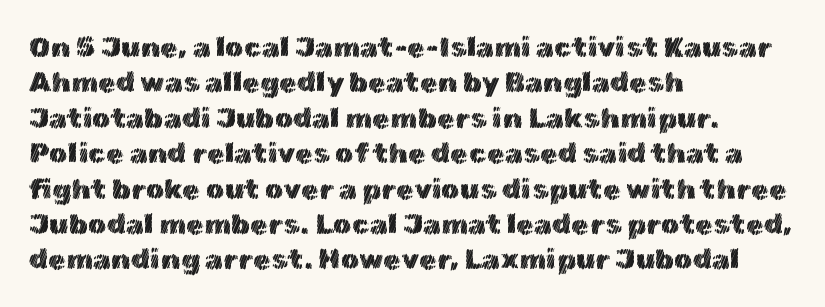
The image shows 29 px text type, upright; set left-aligned, line spacing 1.22x, normal letter spacing, not underlined; a medium x-height.
